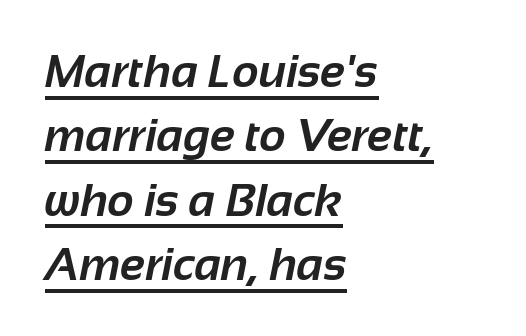
{"serif": "no", "bold": "yes", "weight": "bold", "width": "normal", "stroke_contrast": "low", "x_height": "medium", "monospaced": "no", "underline": "yes", "align": "left", "line_spacing": "normal", "line_spacing_ratio": 1.4, "letter_spacing": "normal", "letter_spacing_em": 0.0, "glyph_px": 46}
